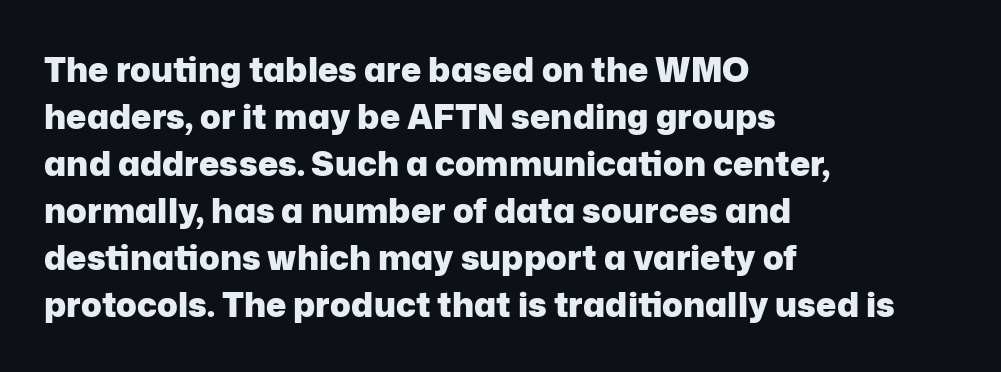
{"serif": "no", "italic": "no", "bold": "yes", "weight": "heavy", "width": "normal", "stroke_contrast": "low", "x_height": "medium", "monospaced": "no", "underline": "no", "align": "left", "line_spacing": "normal", "line_spacing_ratio": 1.38, "letter_spacing": "normal", "letter_spacing_em": 0.0, "glyph_px": 34}
